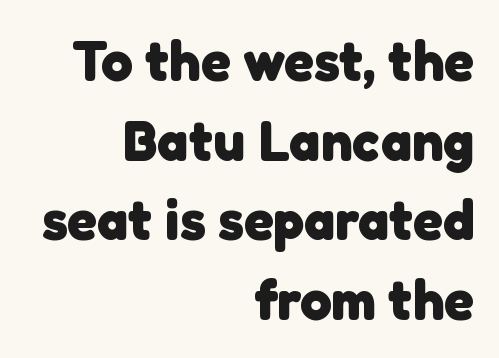
Q: Is the text bold? A: Yes.
Q: Is the typeface a serif or a sans-serif typeface? A: Sans-serif.
Q: Is the text underlined? A: No.
Q: How is the paragraph aligned? A: Right-aligned.
Q: Is the spacing between letters normal or unusually wide? A: Normal.
Q: Is the spacing between lines tight, normal or loose? A: Normal.
Q: Width (condensed, normal, or wide)? A: Normal.
Q: Stroke contrast? A: Low.
Q: x-height? A: Medium.
Q: Monospaced? A: No.
